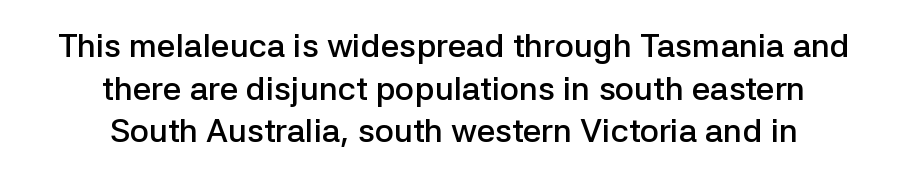
Q: Is the text bold? A: Semi-bold.
Q: Is the text italic (slanted)? A: No, it is upright.
Q: Is the typeface a serif or a sans-serif typeface? A: Sans-serif.
Q: Is the text underlined? A: No.
Q: How is the paragraph aligned? A: Centered.
Q: Is the spacing between letters normal or unusually wide? A: Normal.
Q: Is the spacing between lines tight, normal or loose? A: Normal.
Q: Width (condensed, normal, or wide)? A: Normal.
Q: Stroke contrast? A: Low.
Q: x-height? A: Medium.
Q: Monospaced? A: No.
